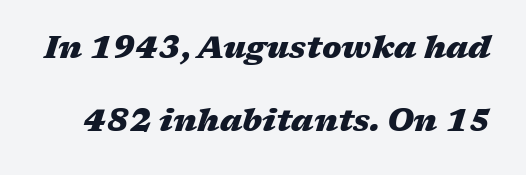
{"italic": "yes", "lean": "right", "slant_degrees": 17, "bold": "yes", "weight": "heavy", "width": "wide", "stroke_contrast": "medium", "x_height": "medium", "monospaced": "no", "underline": "no", "line_spacing": "loose", "line_spacing_ratio": 2.35, "letter_spacing": "normal", "letter_spacing_em": 0.0, "glyph_px": 31}
